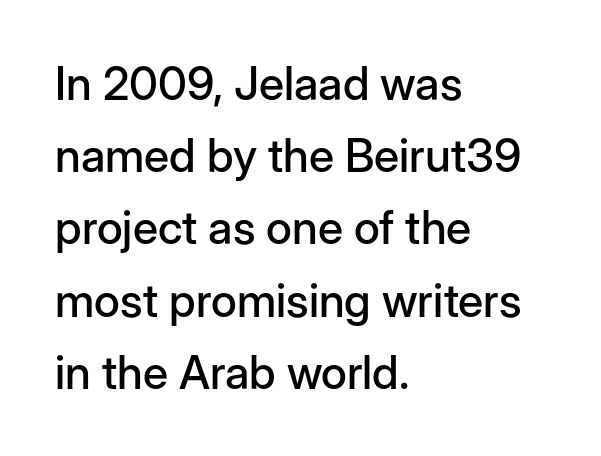
The image shows 46 px sans-serif type, upright; set left-aligned, normal line spacing (1.57x), normal letter spacing, not underlined; low stroke contrast and a medium x-height.
